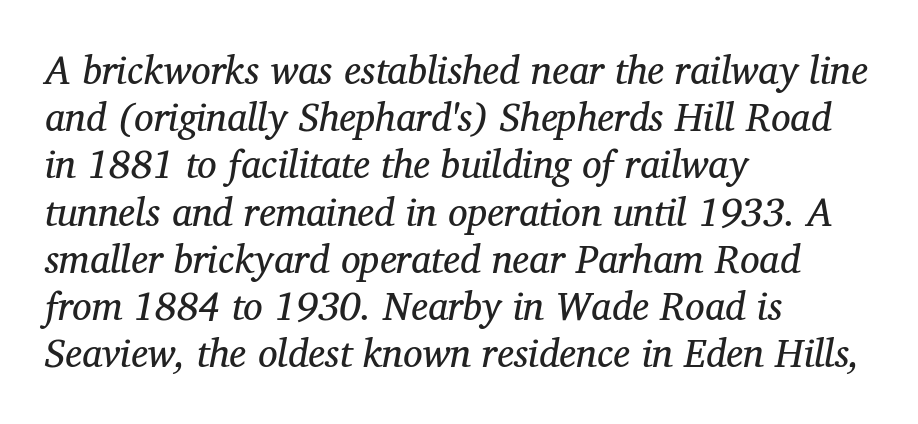
Stroke mass is kept to a normal reading level or below. The typography opts for an oblique posture over an upright one. No word sits above an underline. A typesetter would label this face a serif.
